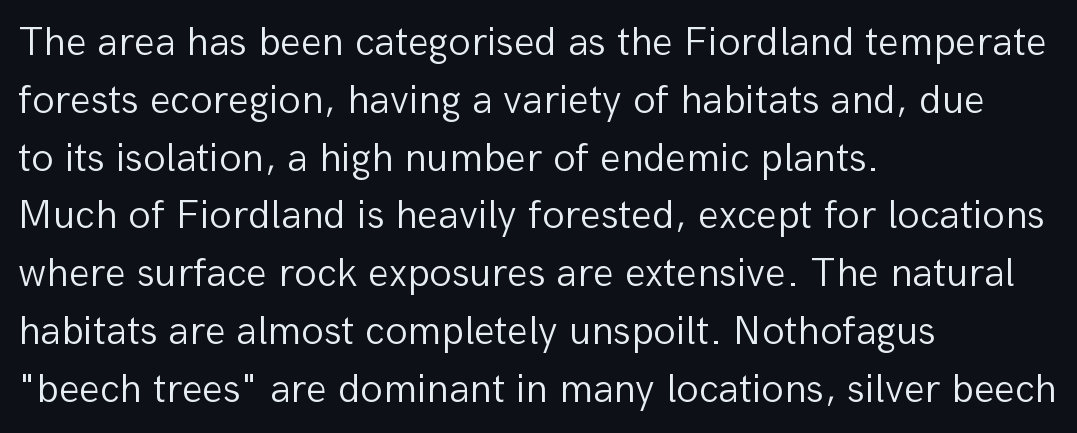
The rendering uses natural spacing where letterforms have individual widths. Weight: in the light-to-regular range. The text was rendered using a sans face with plain stroke endings. Compared with typical body copy, the letter spacing here is the same. Short and long lines alike share a common starting point at left. Type without underlining.
